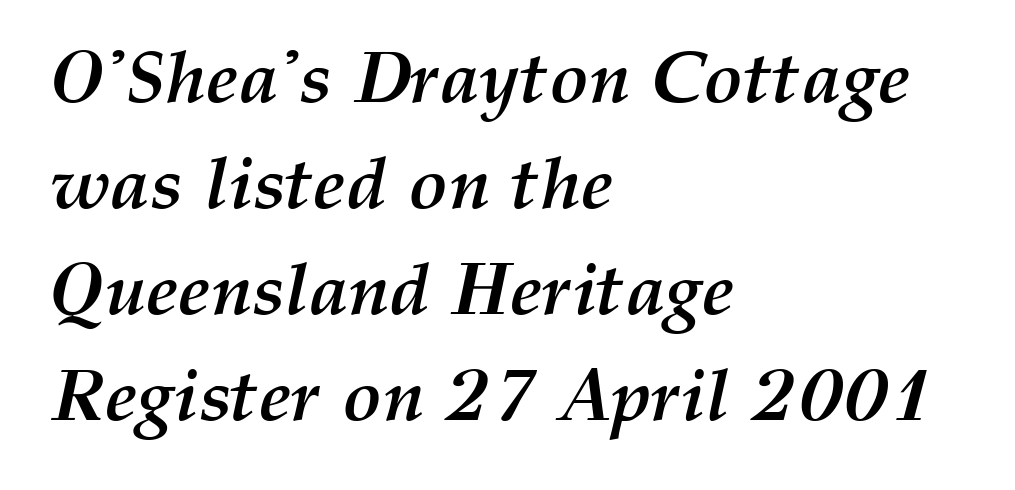
Q: Is the text bold? A: Yes.
Q: Is the text italic (slanted)? A: Yes, it leans right by about 12 degrees.
Q: Is the text underlined? A: No.
Q: How is the paragraph aligned? A: Left-aligned.
Q: Is the spacing between letters normal or unusually wide? A: Normal.
Q: Is the spacing between lines tight, normal or loose? A: Normal.
Q: Width (condensed, normal, or wide)? A: Normal.
Q: Stroke contrast? A: Medium.
Q: x-height? A: Medium.
Q: Monospaced? A: No.
